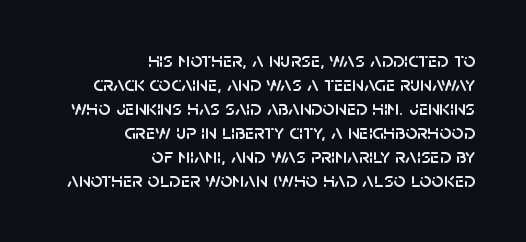
{"italic": "no", "underline": "no", "align": "right", "line_spacing": "tight", "line_spacing_ratio": 1.14, "letter_spacing": "normal", "letter_spacing_em": 0.0, "glyph_px": 21}
